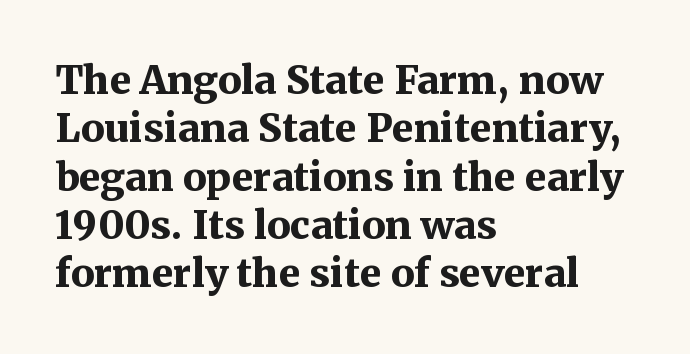
Layout note: lines flush left. The text was rendered using a seriffed face with decorative stroke endings. Honestly, the letter spacing is just normal — you wouldn't notice it. Chunky letters — that's bold for sure. The zone under the glyphs is completely vacant.
